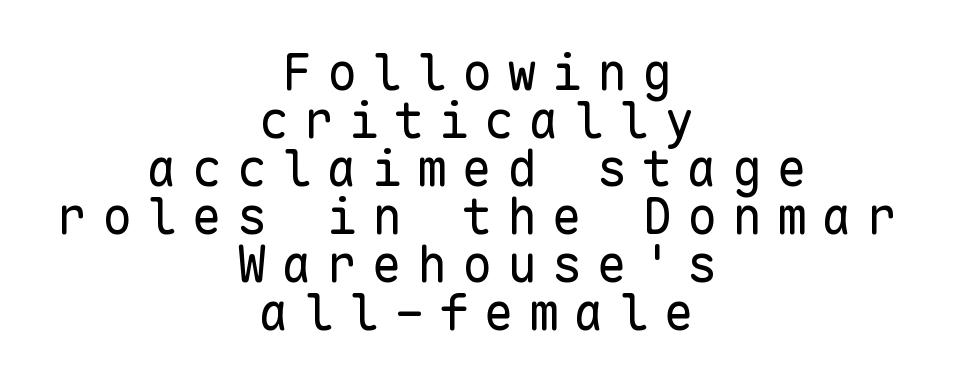
{"serif": "no", "italic": "no", "bold": "no", "weight": "regular", "width": "normal", "stroke_contrast": "low", "x_height": "medium", "monospaced": "yes", "underline": "no", "align": "center", "line_spacing": "tight", "line_spacing_ratio": 0.96, "letter_spacing": "wide", "letter_spacing_em": 0.3, "glyph_px": 50}
